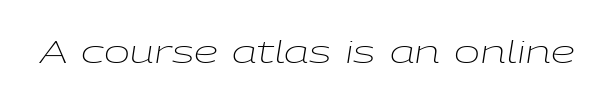
The rendering uses natural spacing where letterforms have individual widths. The face used here is rendered with its standard letterfit. Only glyphs here, with clear space below each row. Think standard paragraph weight, or any step lighter than that.
